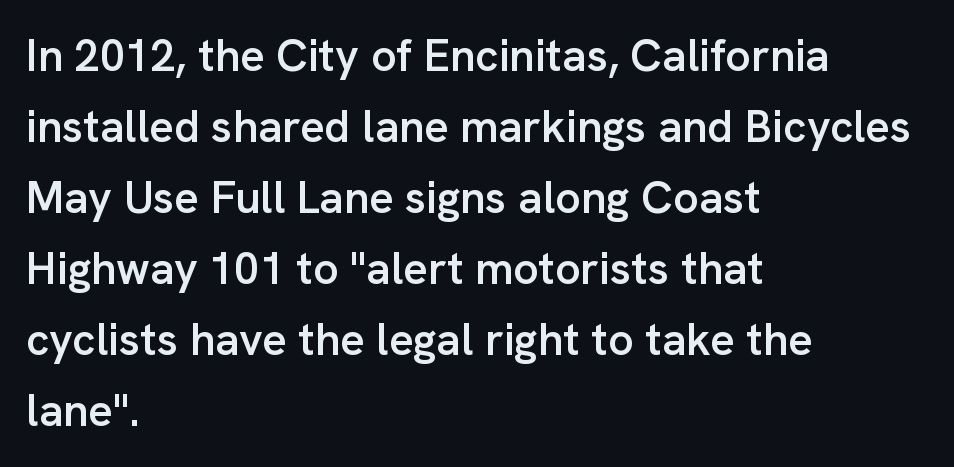
The image shows 45 px semibold sans-serif type, upright; set left-aligned, normal line spacing (1.58x), normal letter spacing, not underlined; low stroke contrast and a medium x-height.
